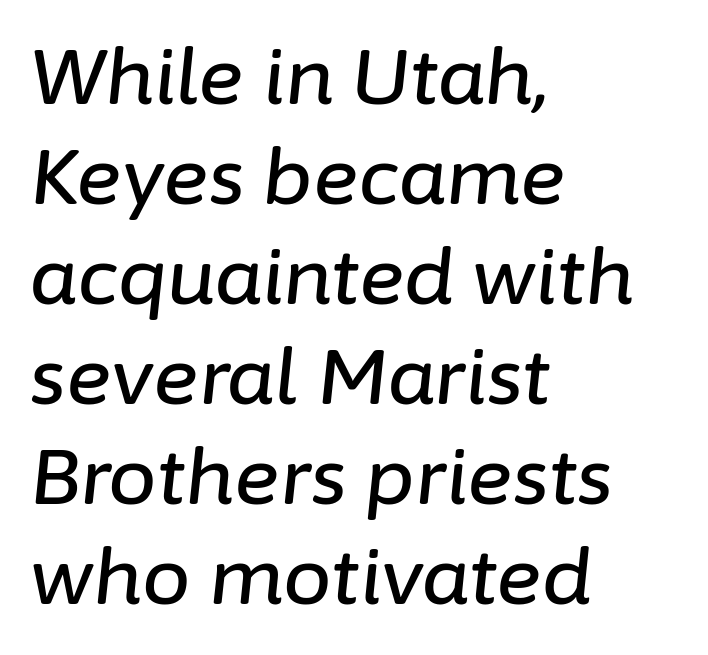
It's the slanting kind of type. Note the varied advance widths — an 'i' is clearly narrower than an 'm'. Type without underlining. The lines in this sample share a left origin and differ only in where they stop.
